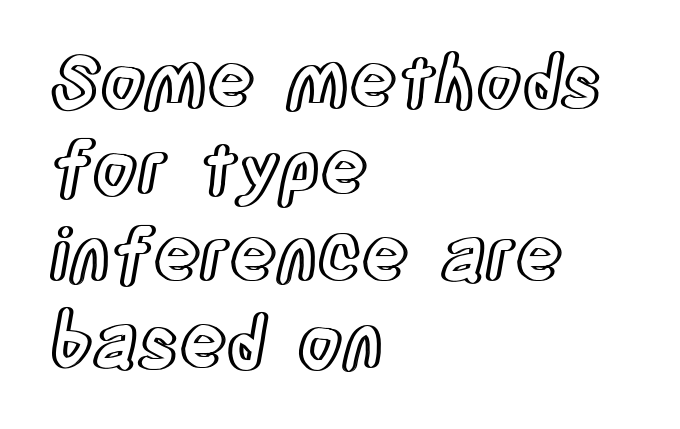
Q: Is the text italic (slanted)? A: Yes.
Q: Is the text underlined? A: No.
Q: How is the paragraph aligned? A: Left-aligned.
Q: Is the spacing between letters normal or unusually wide? A: Normal.
Q: Width (condensed, normal, or wide)? A: Condensed.
Q: x-height? A: Large.
Q: Monospaced? A: No.
